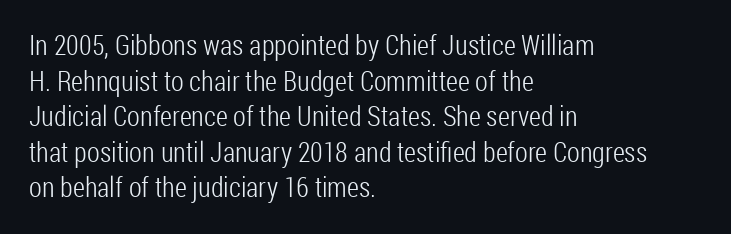
{"serif": "no", "italic": "no", "bold": "no", "weight": "light", "width": "condensed", "stroke_contrast": "low", "x_height": "medium", "monospaced": "no", "underline": "no", "align": "left", "line_spacing": "normal", "line_spacing_ratio": 1.27, "letter_spacing": "normal", "letter_spacing_em": 0.0, "glyph_px": 28}
